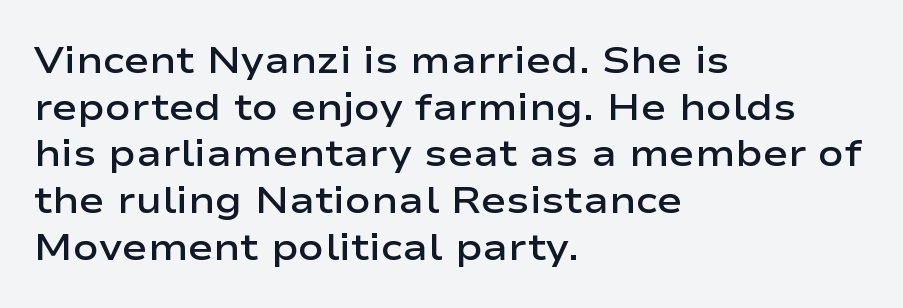
{"serif": "no", "italic": "no", "bold": "semi", "weight": "semibold", "width": "wide", "stroke_contrast": "low", "x_height": "medium", "monospaced": "no", "underline": "no", "align": "left", "line_spacing_ratio": 1.23, "letter_spacing": "normal", "letter_spacing_em": 0.0, "glyph_px": 38}
